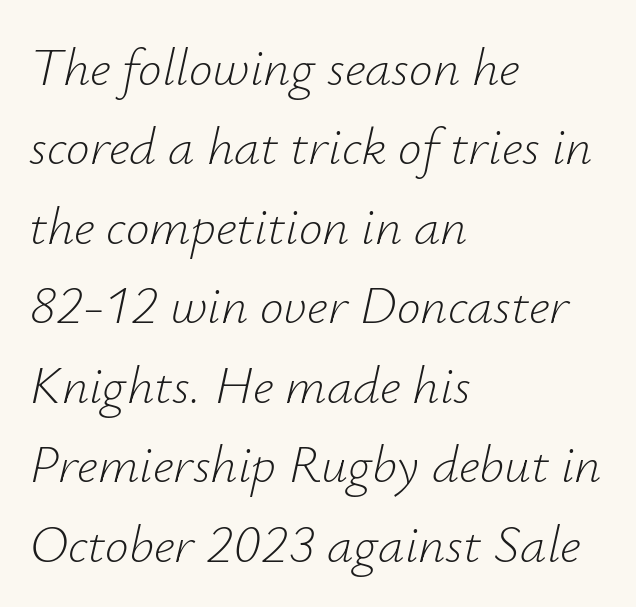
Q: Is the text bold? A: No.
Q: Is the text italic (slanted)? A: Yes, it leans right by about 12 degrees.
Q: Is the text underlined? A: No.
Q: How is the paragraph aligned? A: Left-aligned.
Q: Is the spacing between letters normal or unusually wide? A: Normal.
Q: Is the spacing between lines tight, normal or loose? A: Normal.
Q: Width (condensed, normal, or wide)? A: Normal.
Q: Stroke contrast? A: Low.
Q: x-height? A: Small.
Q: Monospaced? A: No.
